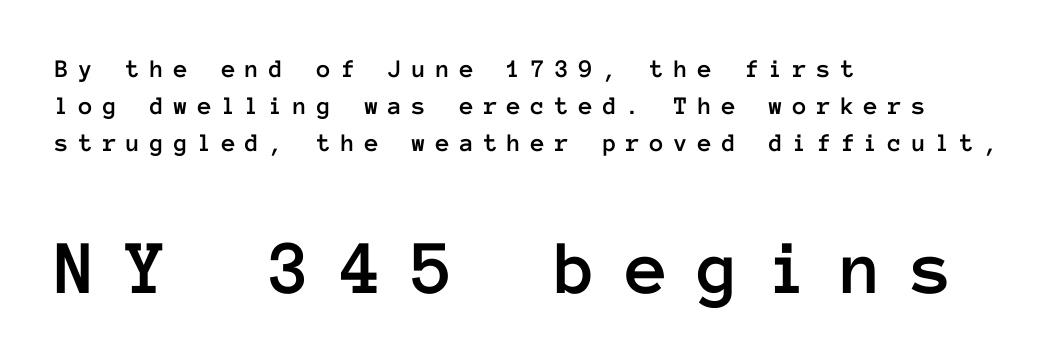
Tracking value appears strongly positive — letters spread wide. The lines sit at an ordinary, default distance from one another. The letters march in equal steps, a hallmark of fixed-pitch type. Whoever set this made the second block the dominant, larger element. Notice how the stems are strictly vertical — no italics here.
